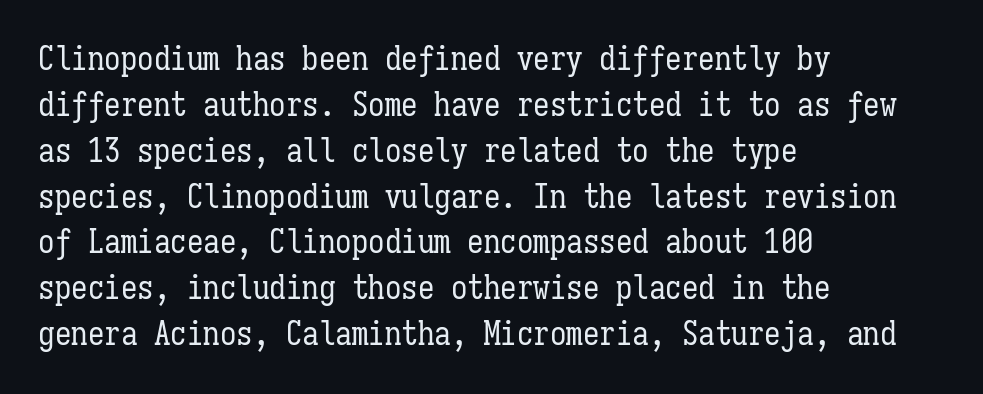
{"italic": "no", "bold": "no", "weight": "regular", "width": "condensed", "stroke_contrast": "low", "x_height": "medium", "monospaced": "yes", "underline": "no", "align": "left", "line_spacing": "normal", "line_spacing_ratio": 1.39, "letter_spacing": "normal", "letter_spacing_em": 0.0, "glyph_px": 33}
